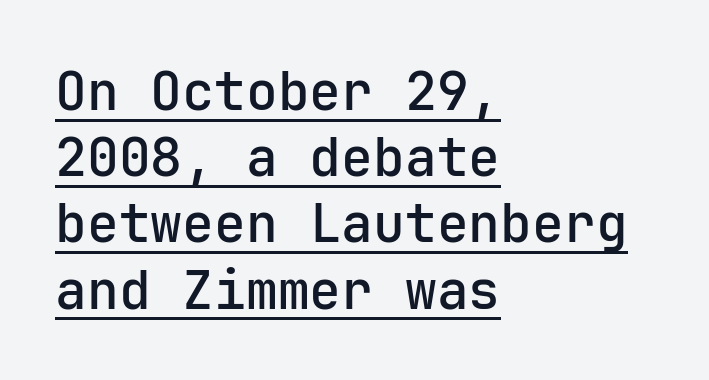
Q: Is the text bold? A: Semi-bold.
Q: Is the text italic (slanted)? A: No, it is upright.
Q: Is the typeface a serif or a sans-serif typeface? A: Sans-serif.
Q: Is the text underlined? A: Yes.
Q: How is the paragraph aligned? A: Left-aligned.
Q: Is the spacing between letters normal or unusually wide? A: Normal.
Q: Is the spacing between lines tight, normal or loose? A: Normal.
Q: Width (condensed, normal, or wide)? A: Normal.
Q: Stroke contrast? A: Low.
Q: x-height? A: Medium.
